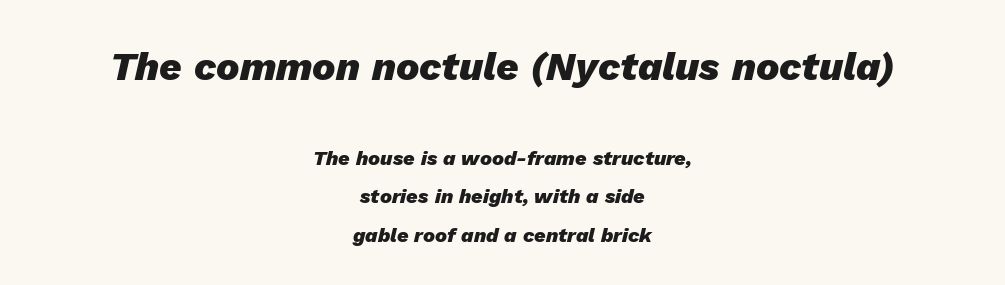
{"italic": "yes", "lean": "right", "slant_degrees": 13, "bold": "yes", "weight": "heavy", "width": "normal", "stroke_contrast": "low", "x_height": "medium", "monospaced": "no", "underline": "no", "align": "center", "line_spacing": "loose", "line_spacing_ratio": 1.92, "letter_spacing": "normal", "letter_spacing_em": 0.0, "larger_block": "first", "size_ratio": 1.95, "glyph_px": 39}
